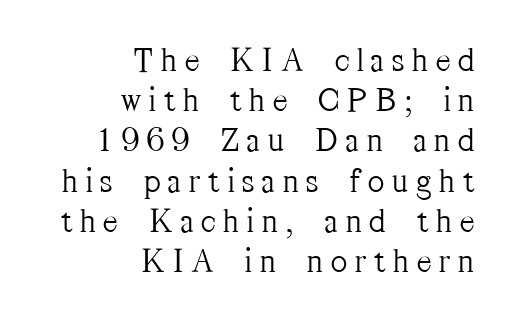
Spacing verdict: proportional, widths tailored to each character. In terms of letterform style, serifs are clearly present. Horizontally, the lines are justified to the trailing edge only. The face used here is rendered with a markedly widened letterfit. Posture: vertical.
